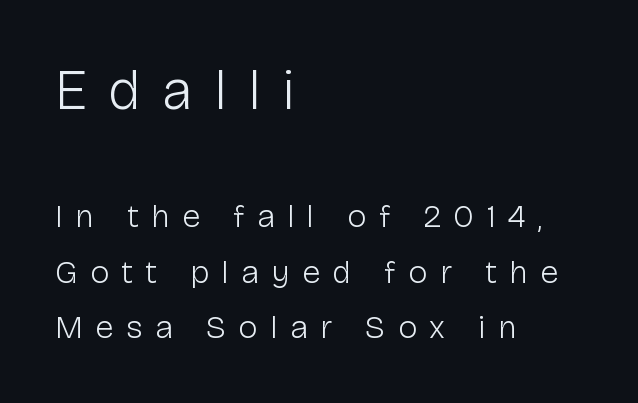
The rendering uses natural spacing where letterforms have individual widths. I'd call this a sans setting — the letters go barefoot. Which of the two is more prominent by size? The first, at the top. Only glyphs here, with clear space below each row. Vertically, the passage feels balanced, rows spaced as you'd expect. Caption: face not bold, strokes unweighted.
